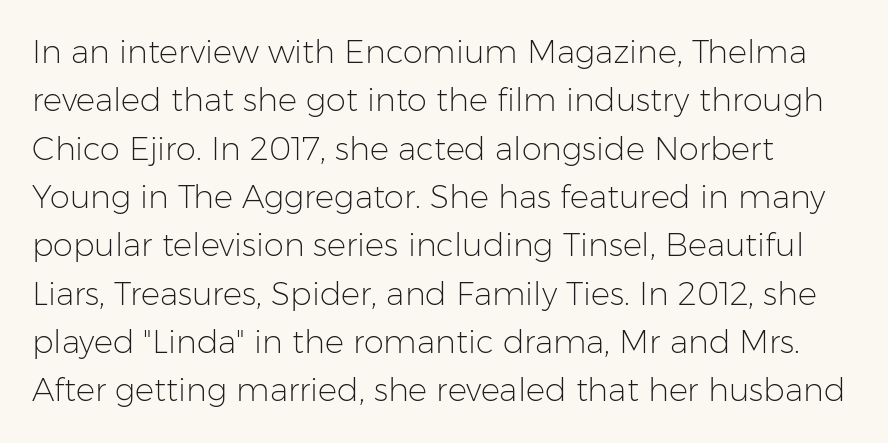
{"serif": "no", "italic": "no", "bold": "no", "weight": "light", "width": "normal", "stroke_contrast": "low", "x_height": "medium", "monospaced": "no", "underline": "no", "align": "left", "line_spacing": "normal", "line_spacing_ratio": 1.51, "letter_spacing": "normal", "letter_spacing_em": 0.0, "glyph_px": 32}
